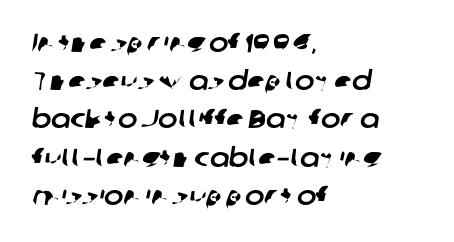
These lines sit exactly where default settings would place them. Compared with a centered layout, this one pins lines to the left instead. Each word holds together tightly as a unit, with standard inter-letter gaps. Unmarked baselines from the first word to the last.
